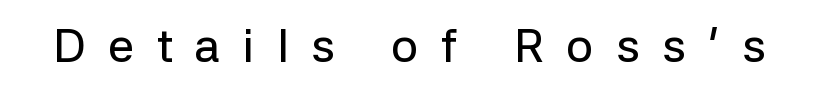
Q: Is the text italic (slanted)? A: No, it is upright.
Q: Is the typeface a serif or a sans-serif typeface? A: Sans-serif.
Q: Is the text underlined? A: No.
Q: Is the spacing between letters normal or unusually wide? A: Unusually wide.
Q: Width (condensed, normal, or wide)? A: Normal.
Q: Stroke contrast? A: Low.
Q: x-height? A: Medium.
Q: Monospaced? A: No.
